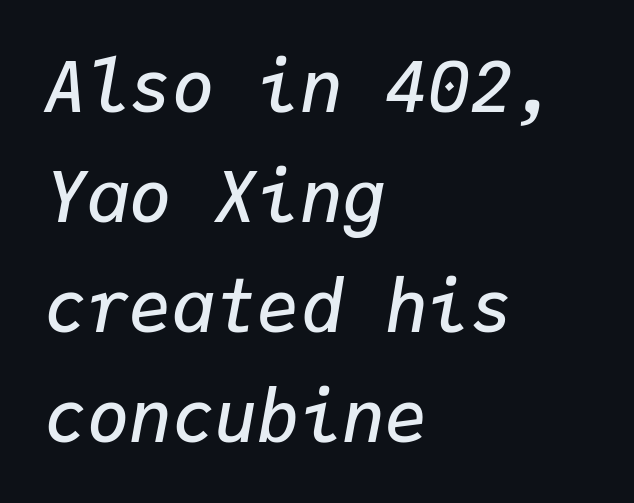
The image shows 71 px semibold type, italic (leaning right), monospaced; set left-aligned, normal line spacing (1.55x), normal letter spacing, not underlined; low stroke contrast and a medium x-height.
